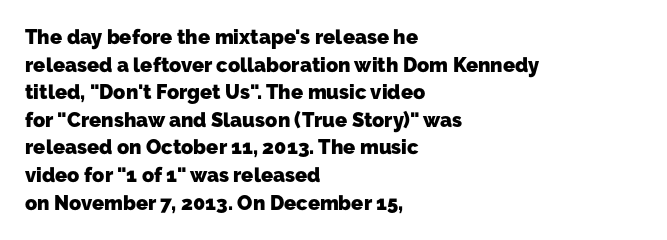
{"bold": "yes", "underline": "no", "align": "left", "line_spacing": "normal", "line_spacing_ratio": 1.38, "letter_spacing": "normal", "letter_spacing_em": 0.0, "glyph_px": 20}
